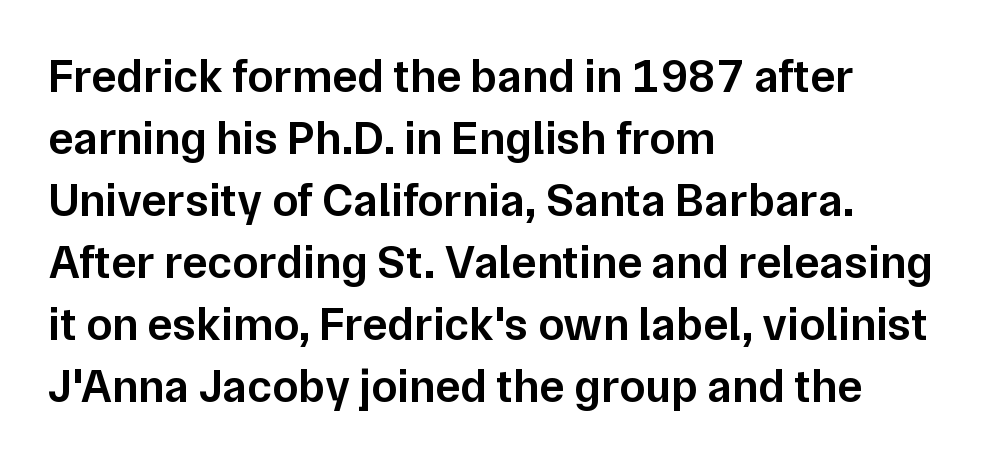
{"serif": "no", "italic": "no", "bold": "semi", "weight": "semibold", "width": "normal", "stroke_contrast": "low", "x_height": "medium", "monospaced": "no", "underline": "no", "align": "left", "line_spacing": "normal", "line_spacing_ratio": 1.32, "letter_spacing": "normal", "letter_spacing_em": 0.0, "glyph_px": 47}
